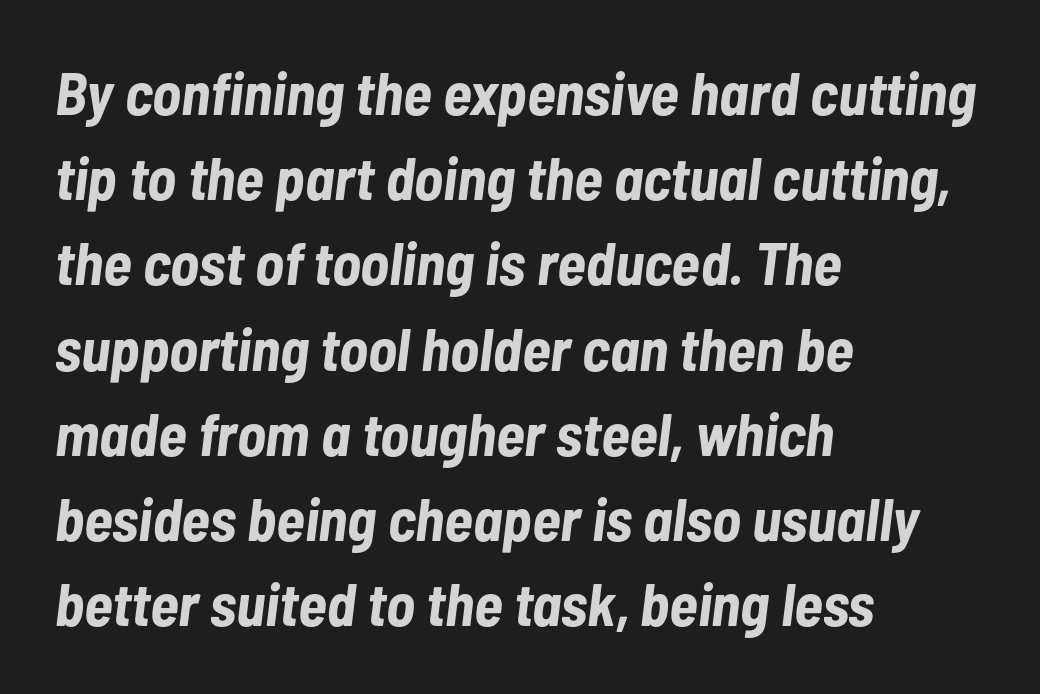
In terms of leading, this rendering sits right in the middle. Each line starts at the same left margin while the right side varies. Each word holds together tightly as a unit, with standard inter-letter gaps. The letters advance in unequal steps, a hallmark of proportional type.
